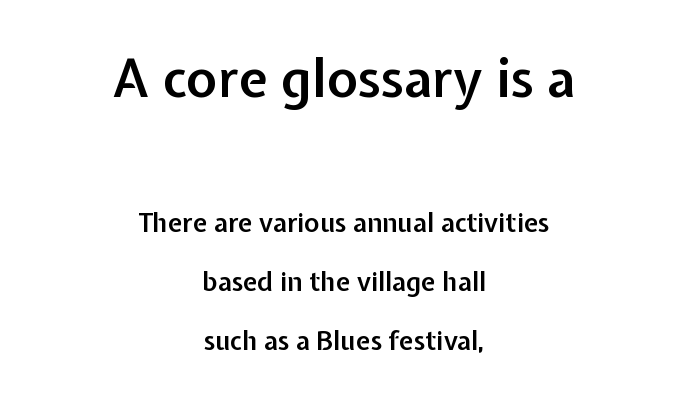
Q: Is the text bold? A: Semi-bold.
Q: Is the text italic (slanted)? A: No, it is upright.
Q: Is the typeface a serif or a sans-serif typeface? A: Sans-serif.
Q: Is the text underlined? A: No.
Q: How is the paragraph aligned? A: Centered.
Q: Is the spacing between letters normal or unusually wide? A: Normal.
Q: Is the spacing between lines tight, normal or loose? A: Loose.
Q: Which block of text is set in a larger size, the first (top) or the second (bottom)? A: The first (top) one.
Q: Width (condensed, normal, or wide)? A: Normal.
Q: Stroke contrast? A: Low.
Q: x-height? A: Medium.
Q: Monospaced? A: No.
